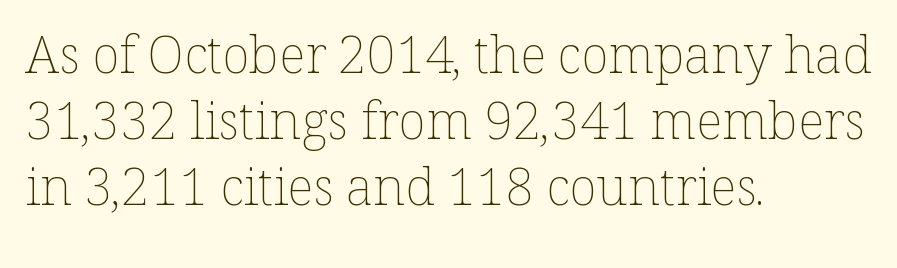
Q: Is the text bold? A: No.
Q: Is the text italic (slanted)? A: No, it is upright.
Q: Is the text underlined? A: No.
Q: How is the paragraph aligned? A: Left-aligned.
Q: Is the spacing between letters normal or unusually wide? A: Normal.
Q: Is the spacing between lines tight, normal or loose? A: Normal.
Q: Width (condensed, normal, or wide)? A: Normal.
Q: Stroke contrast? A: Low.
Q: x-height? A: Medium.
Q: Monospaced? A: No.
